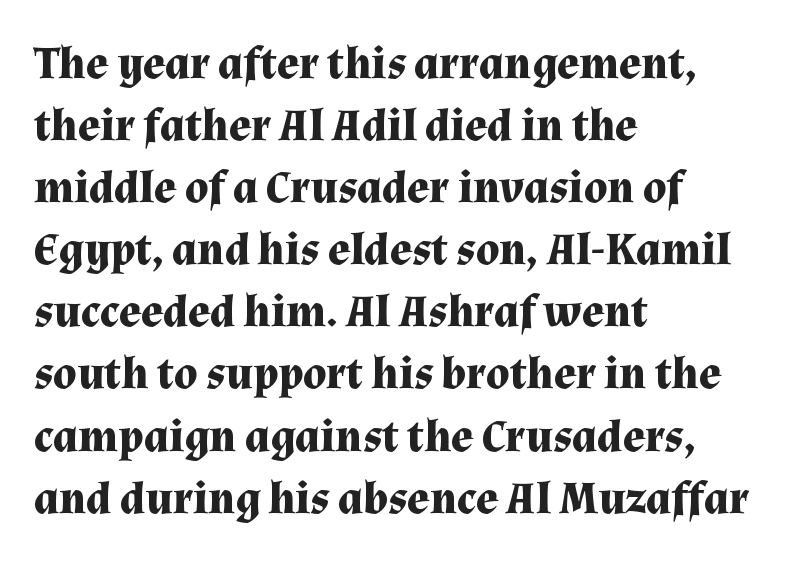
Q: Is the text bold? A: Yes.
Q: Is the text italic (slanted)? A: No, it is upright.
Q: Is the typeface a serif or a sans-serif typeface? A: Serif.
Q: Is the text underlined? A: No.
Q: How is the paragraph aligned? A: Left-aligned.
Q: Is the spacing between letters normal or unusually wide? A: Normal.
Q: Is the spacing between lines tight, normal or loose? A: Normal.
Q: Width (condensed, normal, or wide)? A: Normal.
Q: Stroke contrast? A: Medium.
Q: x-height? A: Medium.
Q: Monospaced? A: No.
